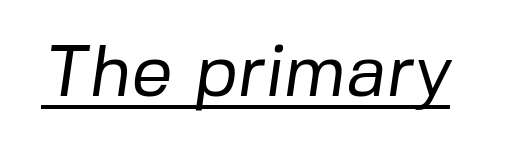
{"serif": "no", "bold": "no", "weight": "regular", "width": "normal", "stroke_contrast": "low", "x_height": "medium", "monospaced": "no", "underline": "yes", "letter_spacing": "normal", "letter_spacing_em": 0.0, "glyph_px": 73}
